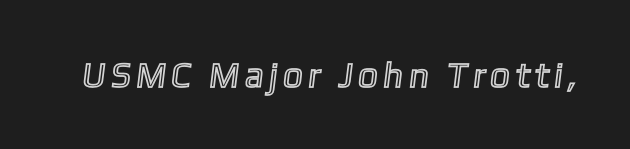
{"width": "normal", "x_height": "medium", "monospaced": "no", "underline": "no", "glyph_px": 35}
